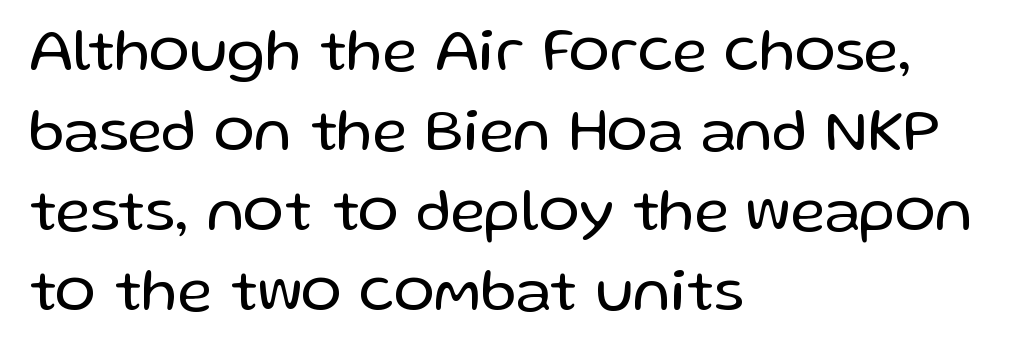
Q: Is the text bold? A: No.
Q: Is the text italic (slanted)? A: No, it is upright.
Q: Is the typeface a serif or a sans-serif typeface? A: Sans-serif.
Q: Is the text underlined? A: No.
Q: How is the paragraph aligned? A: Left-aligned.
Q: Is the spacing between letters normal or unusually wide? A: Normal.
Q: Is the spacing between lines tight, normal or loose? A: Normal.
Q: Width (condensed, normal, or wide)? A: Normal.
Q: Stroke contrast? A: Low.
Q: x-height? A: Medium.
Q: Monospaced? A: No.
